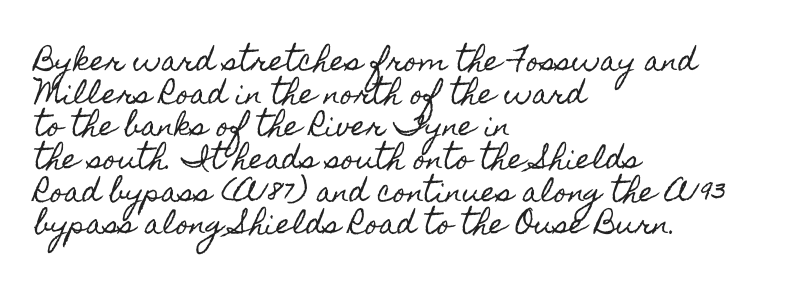
{"underline": "no", "align": "left", "line_spacing_ratio": 1.21, "letter_spacing": "normal", "letter_spacing_em": 0.0, "glyph_px": 27}
